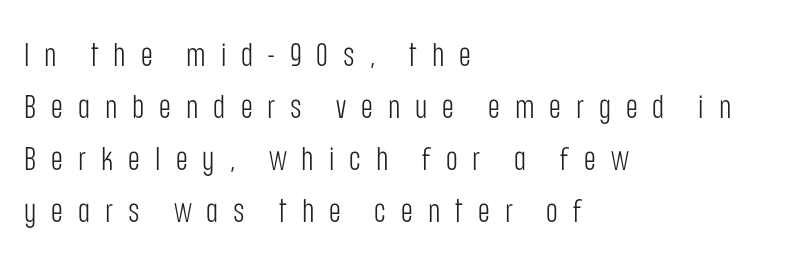
{"serif": "no", "italic": "no", "bold": "no", "weight": "light", "width": "condensed", "stroke_contrast": "low", "x_height": "large", "monospaced": "no", "underline": "no", "align": "left", "line_spacing": "normal", "line_spacing_ratio": 1.62, "letter_spacing": "wide", "letter_spacing_em": 0.47, "glyph_px": 32}
